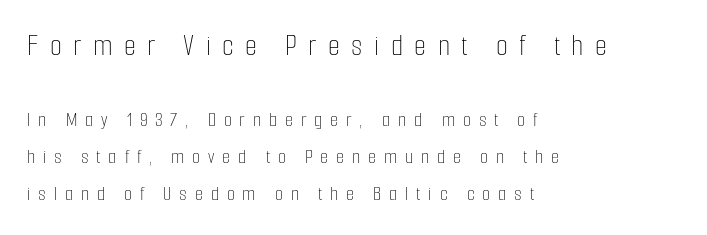
{"italic": "no", "bold": "no", "weight": "thin", "width": "condensed", "stroke_contrast": "low", "x_height": "medium", "monospaced": "no", "underline": "no", "align": "left", "line_spacing_ratio": 1.77, "letter_spacing": "wide", "letter_spacing_em": 0.37, "larger_block": "first", "size_ratio": 1.48, "glyph_px": 31}
